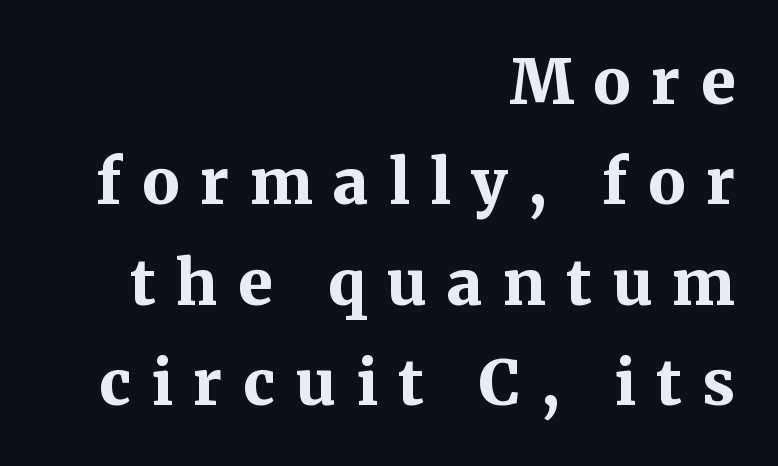
These lines are rendered in a variable-pitch font. The line-height multiplier appears to be the usual default. Is the block centered? No — it sits flush against the right margin. Each glyph is drawn with heavy, bold strokes. What stands out about the letter spacing? Its width — letters are far apart. Does the type have serifs? Yes, each stem ends in a small foot.
